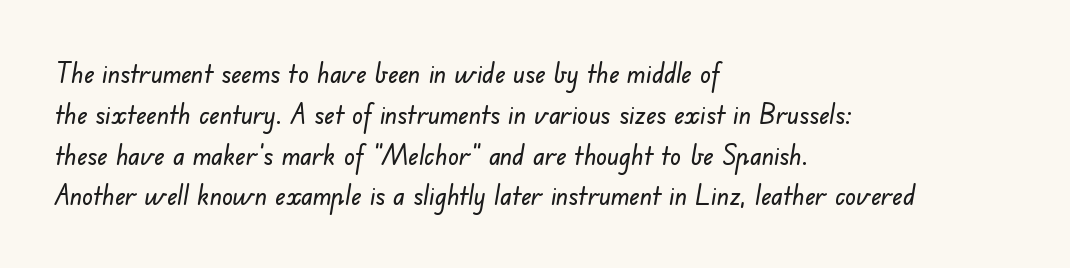
{"underline": "no", "align": "left", "line_spacing": "normal", "line_spacing_ratio": 1.51, "letter_spacing": "normal", "letter_spacing_em": 0.0, "glyph_px": 27}
